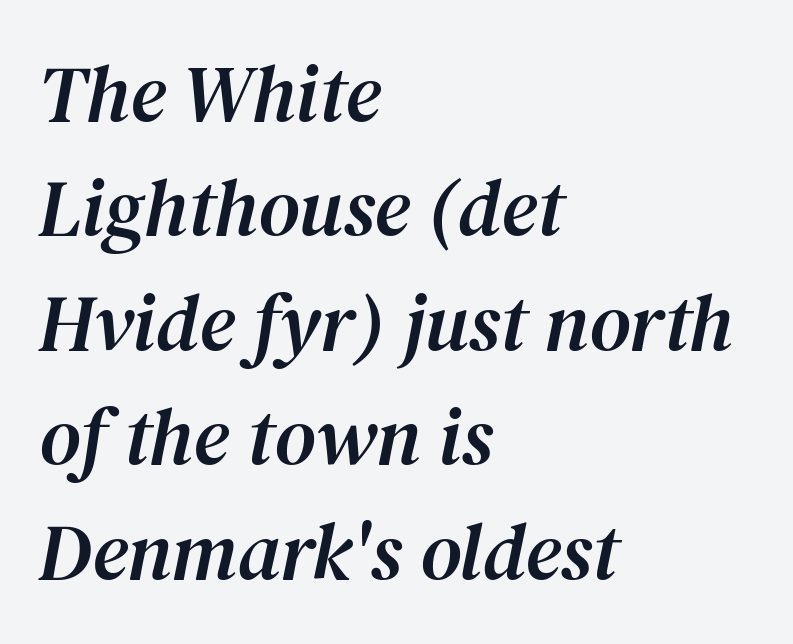
The face used here is rendered with its standard letterfit. The face used here is proportionally spaced, like ordinary book or web type. This is serif lettering, the kind often seen in printed books. An italicized treatment has been applied to the whole sample.
